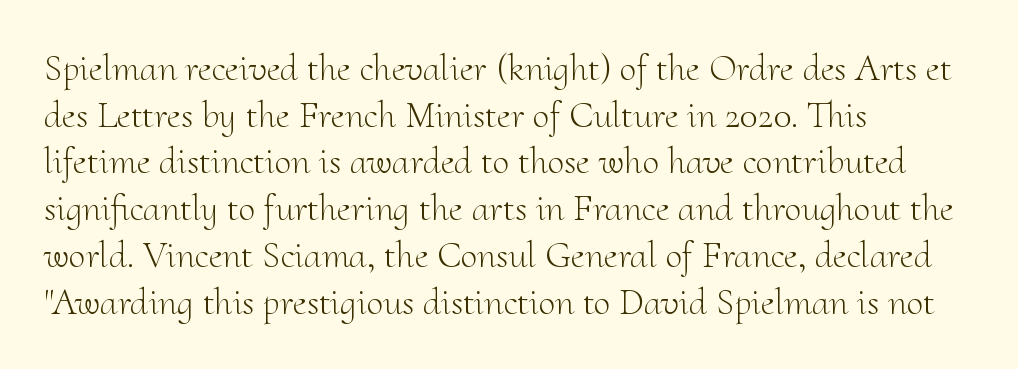
Compared with a typical body face, this is equally light or lighter still. A typesetter would label this face a serif. The passage shown is not underscored anywhere. Every character sits straight up, as roman type does. No extra tracking has been applied to these lines.
